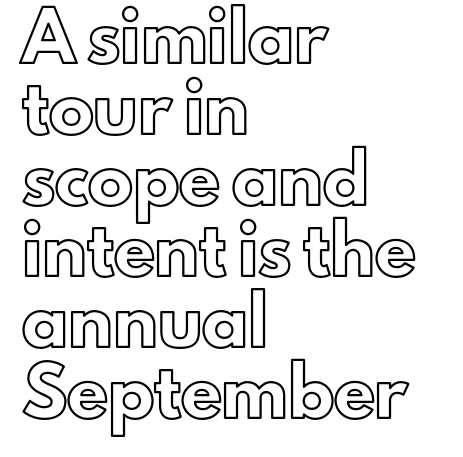
These lines are rendered in a variable-pitch font. The rows are spaced the way most documents space them. Underlining? Definitely not there. The font's upright variant was chosen for this text. Where is the straight margin? On the left. Short note: letters normally spaced.
